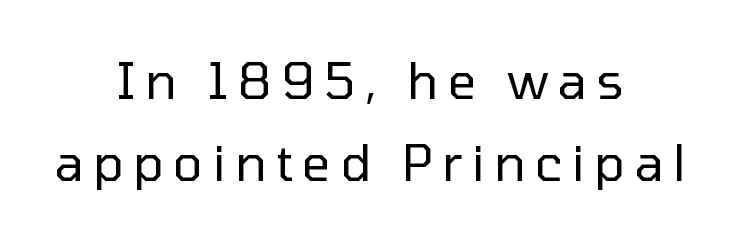
The image shows 50 px regular-weight sans-serif type, upright; set centered, normal line spacing (1.64x), not underlined; low stroke contrast and a medium x-height.
